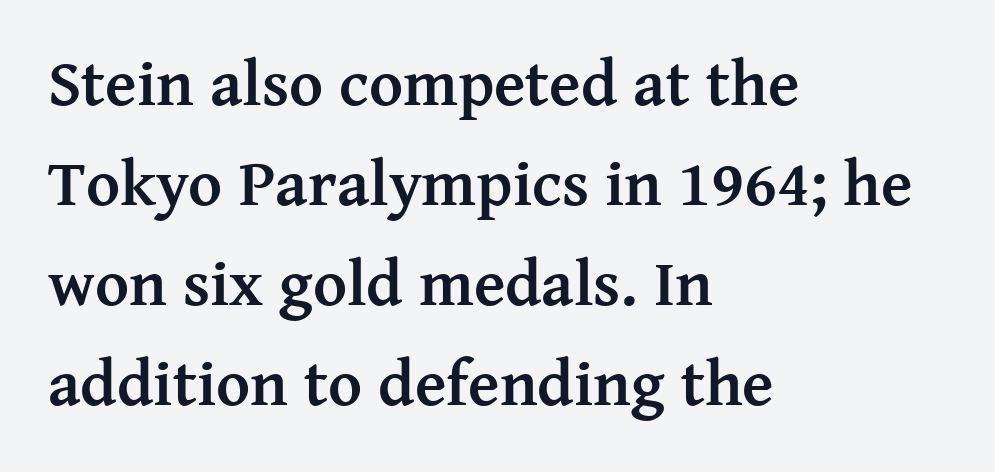
Q: Is the text bold? A: Yes.
Q: Is the text italic (slanted)? A: No, it is upright.
Q: Is the typeface a serif or a sans-serif typeface? A: Serif.
Q: Is the text underlined? A: No.
Q: How is the paragraph aligned? A: Left-aligned.
Q: Is the spacing between letters normal or unusually wide? A: Normal.
Q: Is the spacing between lines tight, normal or loose? A: Normal.
Q: Width (condensed, normal, or wide)? A: Normal.
Q: Stroke contrast? A: Medium.
Q: x-height? A: Medium.
Q: Monospaced? A: No.
